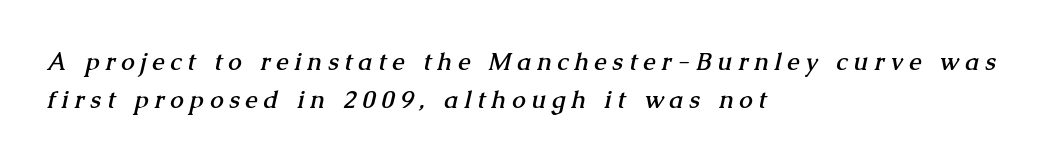
The image shows 24 px bold type; set left-aligned, normal line spacing (1.59x), unusually wide letter spacing (+0.26 em), not underlined.
